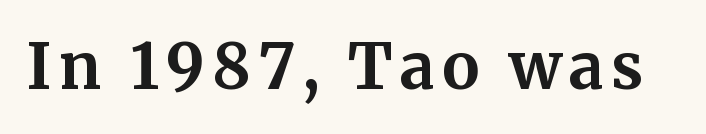
The passage shown is typed in a proportional face where columns would drift. Yep, those are serifs on the letters. Clear beneath every line of the passage. In terms of weight, the rendering is a true, heavy bold.
